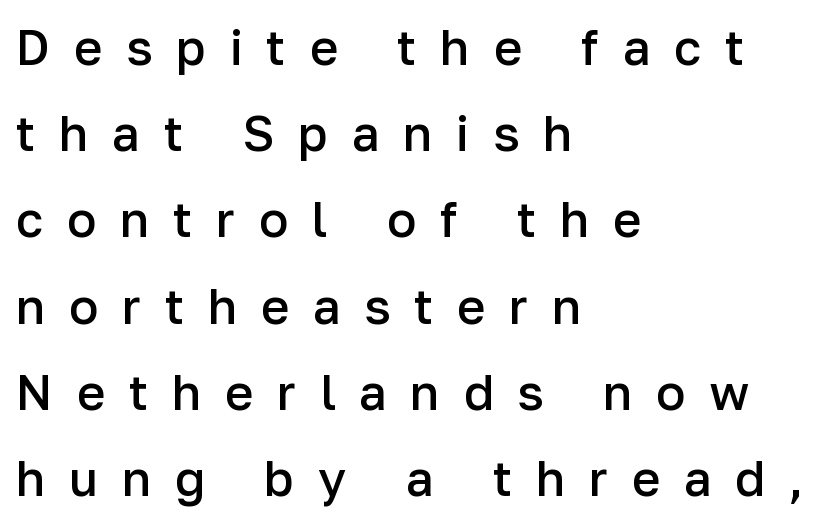
The passage shown is typed in a proportional face where columns would drift. The tracking jumps out immediately: characters are airy and widely separated. The passage shown is semibold, sitting just below true bold. The passage shown is typeset with a sans-serif family.
